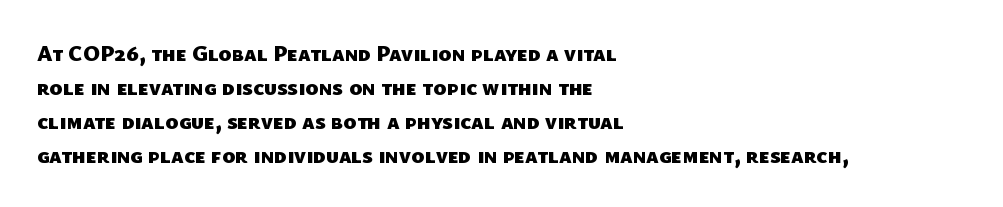
Q: Is the text bold? A: Yes.
Q: Is the text underlined? A: No.
Q: How is the paragraph aligned? A: Left-aligned.
Q: Is the spacing between letters normal or unusually wide? A: Normal.
Q: Is the spacing between lines tight, normal or loose? A: Normal.
